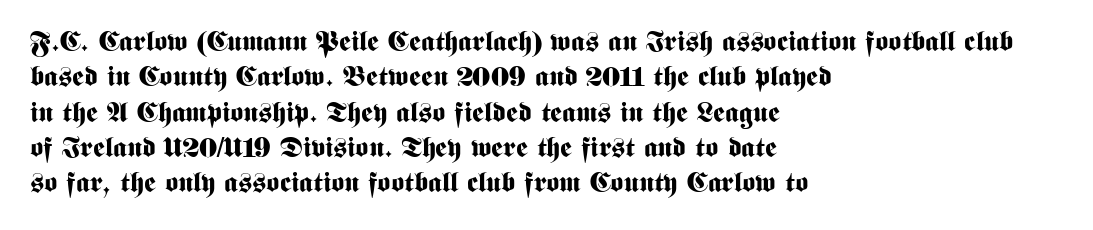
The passage shown stacks its lines at a standard gap. Spacing verdict: proportional, widths tailored to each character. Heft: maximum for text — a bold. Observe the ordinary spacing: letters are neighbours, not strangers. Line starts are locked; line ends wander.
